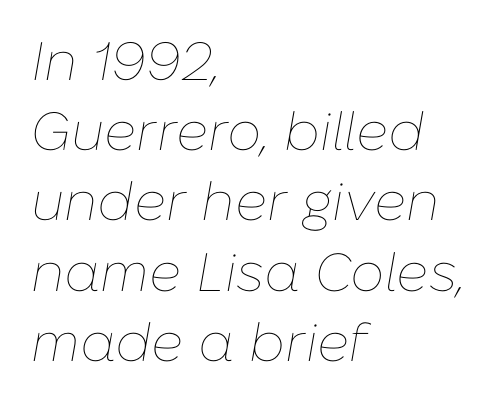
The image shows 54 px thin type, italic (leaning right); set left-aligned, normal line spacing (1.3x), normal letter spacing, not underlined; low stroke contrast and a medium x-height.
